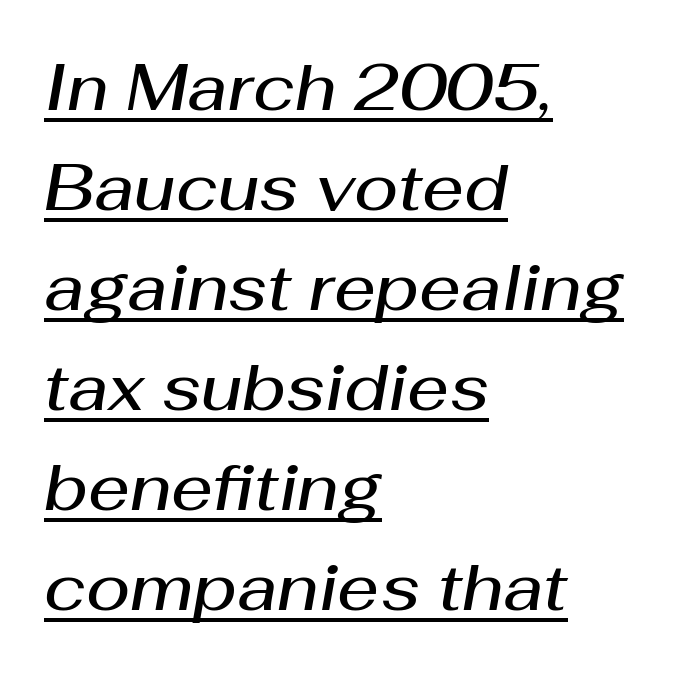
Is the letter spacing exaggerated? No — it looks like the ordinary default. This sample carries an underscore along the baseline area. Observe the lean: these are italic letterforms. Reading down the block, your eye returns to a fixed left position each line.
